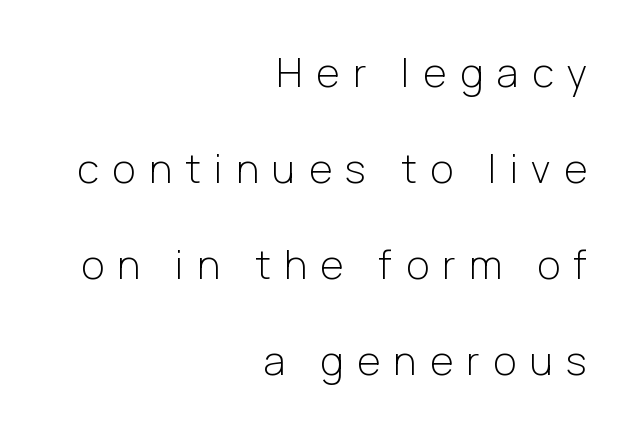
The image shows 40 px light sans-serif type, upright; set right-aligned, loose line spacing (2.4x), unusually wide letter spacing (+0.34 em), not underlined; low stroke contrast and a medium x-height.
